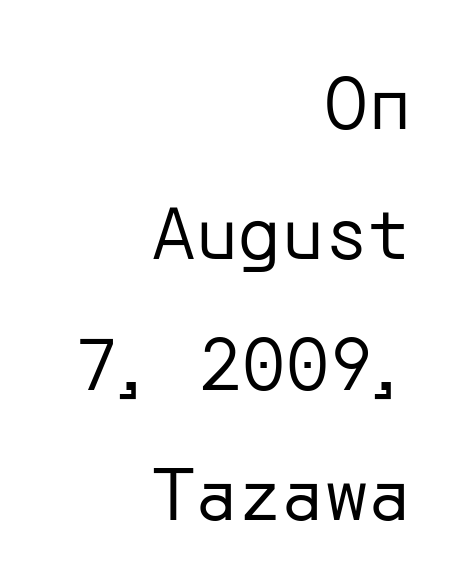
The font's upright variant was chosen for this text. The font is comparable to plain body text, perhaps lighter. Underlining? Definitely not there. Reading down the block, your eye finds every line finishing at a fixed right position. Serif or sans? Sans — the stroke terminals are bare. Honestly, the letter spacing is just normal — you wouldn't notice it.
